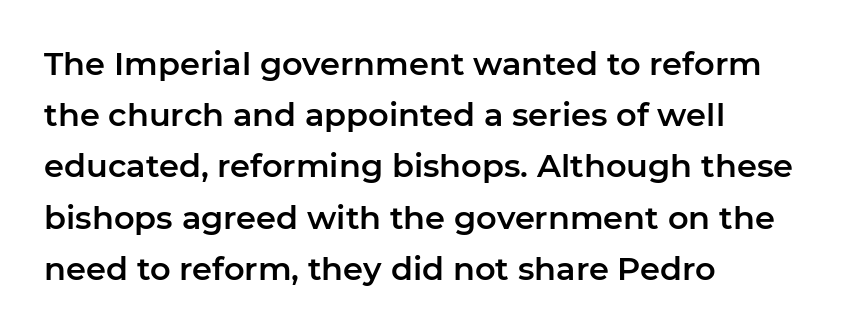
Q: Is the text italic (slanted)? A: No, it is upright.
Q: Is the typeface a serif or a sans-serif typeface? A: Sans-serif.
Q: Is the text underlined? A: No.
Q: How is the paragraph aligned? A: Left-aligned.
Q: Is the spacing between letters normal or unusually wide? A: Normal.
Q: Is the spacing between lines tight, normal or loose? A: Normal.
Q: Width (condensed, normal, or wide)? A: Normal.
Q: Stroke contrast? A: Low.
Q: x-height? A: Medium.
Q: Monospaced? A: No.
